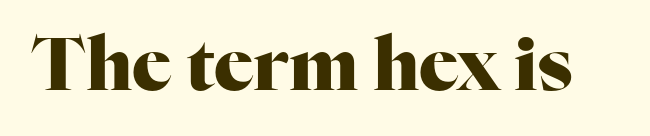
The image shows 73 px heavy serif type, upright; set normal letter spacing, not underlined; high stroke contrast and a medium x-height.
